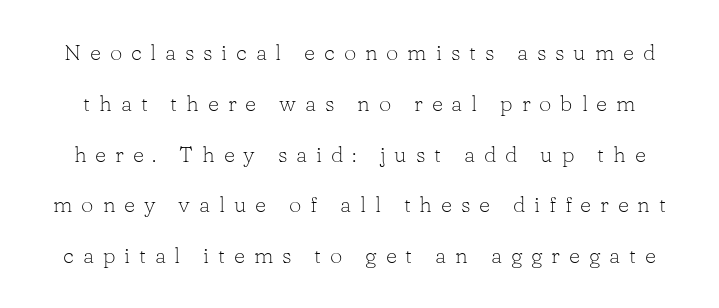
The image shows 22 px text type, upright; set loose line spacing (2.31x), unusually wide letter spacing (+0.4 em), not underlined.
